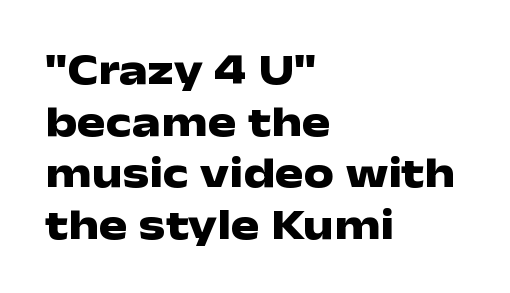
{"serif": "no", "italic": "no", "bold": "yes", "weight": "heavy", "width": "wide", "stroke_contrast": "low", "x_height": "medium", "monospaced": "no", "underline": "no", "align": "left", "line_spacing_ratio": 1.2, "letter_spacing": "normal", "letter_spacing_em": 0.0, "glyph_px": 43}
